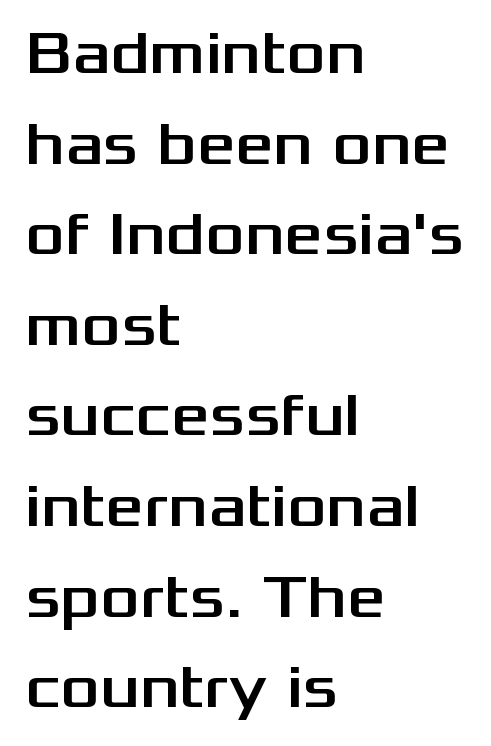
Serifs: no, the terminals of the letterforms are clean. Line spacing here is normal. This sample has the flowing, uneven cadence of proportional lettering. Teacher's note: observe the even left margin — that is flush-left alignment. This is roman type, the default non-slanted kind.
